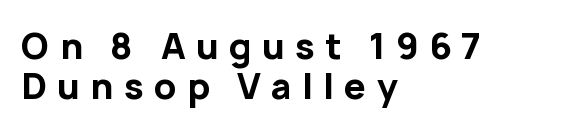
Q: Is the text bold? A: Yes.
Q: Is the text italic (slanted)? A: No, it is upright.
Q: Is the typeface a serif or a sans-serif typeface? A: Sans-serif.
Q: Is the text underlined? A: No.
Q: How is the paragraph aligned? A: Left-aligned.
Q: Is the spacing between letters normal or unusually wide? A: Unusually wide.
Q: Is the spacing between lines tight, normal or loose? A: Tight.
Q: Width (condensed, normal, or wide)? A: Normal.
Q: Stroke contrast? A: Low.
Q: x-height? A: Medium.
Q: Monospaced? A: No.
